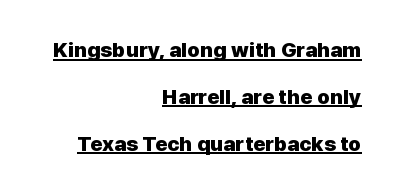
Between one letter and the next there's only the usual sliver of space. The glyphs are accompanied by a horizontal stroke just below them. Ordinary non-slanted type is in use. Every row of glyphs terminates at an identical x-position on the right. The letters are bold, with thick, heavy strokes.
